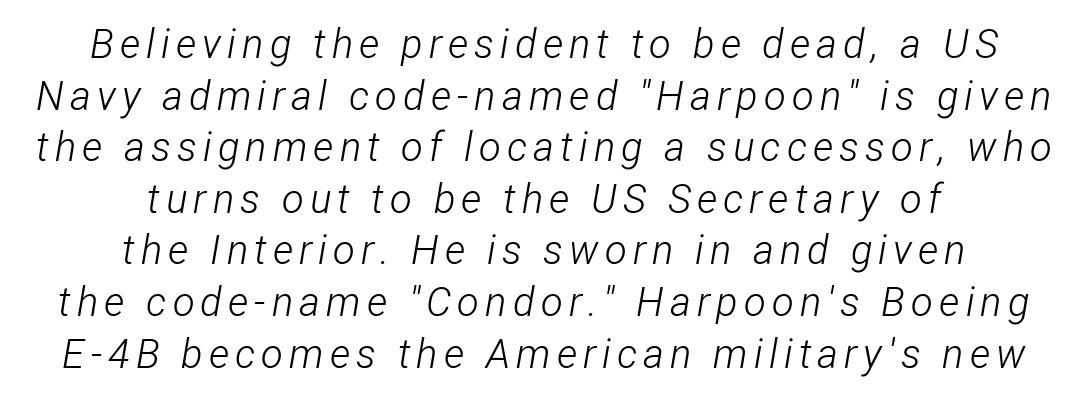
Q: Is the text bold? A: No.
Q: Is the text italic (slanted)? A: Yes, it leans right by about 12 degrees.
Q: Is the text underlined? A: No.
Q: How is the paragraph aligned? A: Centered.
Q: Is the spacing between lines tight, normal or loose? A: Normal.
Q: Width (condensed, normal, or wide)? A: Condensed.
Q: Stroke contrast? A: Low.
Q: x-height? A: Medium.
Q: Monospaced? A: No.
